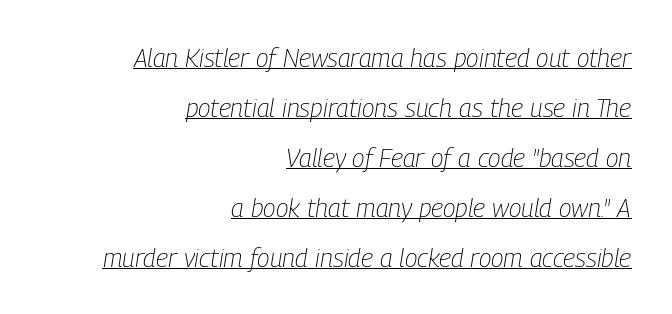
The image shows 26 px text type, italic (leaning right); set right-aligned, loose line spacing (1.92x), normal letter spacing, underlined.
